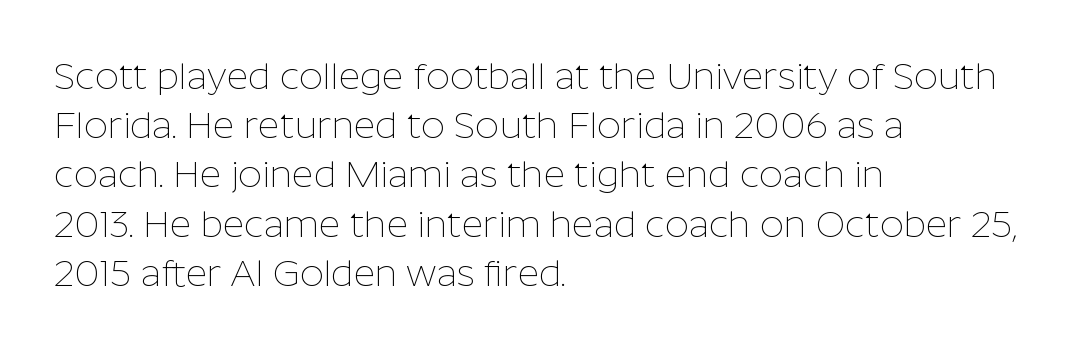
The image shows 37 px thin sans-serif type, upright; set left-aligned, normal line spacing (1.33x), normal letter spacing, not underlined; low stroke contrast and a medium x-height.
